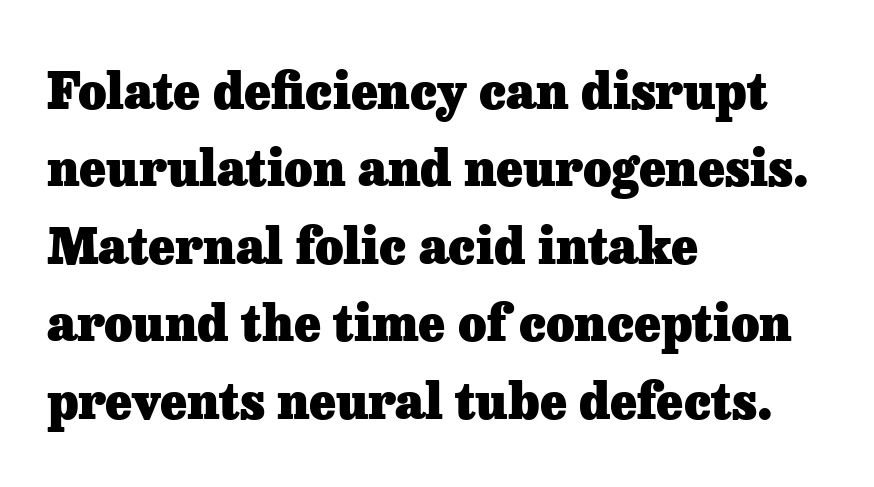
{"serif": "yes", "italic": "no", "bold": "yes", "weight": "heavy", "width": "normal", "stroke_contrast": "low", "x_height": "medium", "monospaced": "no", "underline": "no", "align": "left", "line_spacing": "normal", "line_spacing_ratio": 1.58, "letter_spacing": "normal", "letter_spacing_em": 0.0, "glyph_px": 49}
